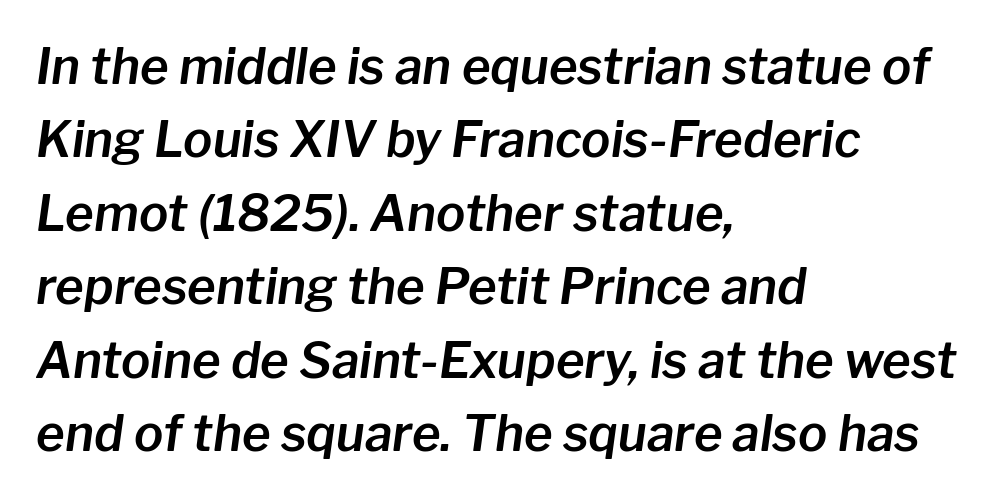
The image shows 49 px text type, italic (leaning right); set left-aligned, normal line spacing (1.5x), normal letter spacing, not underlined; low stroke contrast and a medium x-height.
